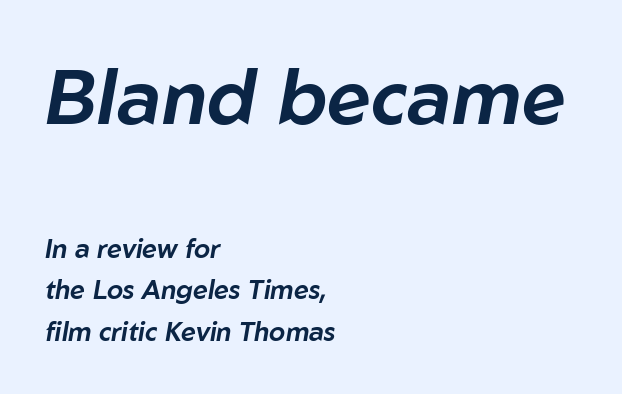
The image shows 77 px text type, italic (leaning right); set left-aligned, normal line spacing (1.61x), normal letter spacing, not underlined; the first (top) block is 2.96x larger; low stroke contrast and a medium x-height.
